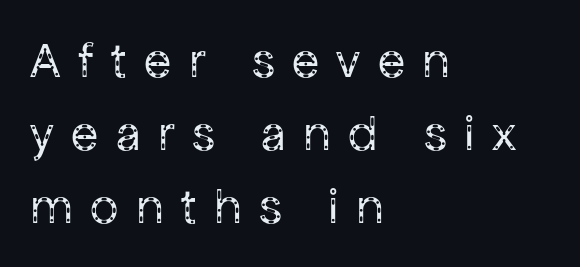
{"serif": "no", "italic": "no", "bold": "no", "weight": "regular", "width": "normal", "stroke_contrast": "low", "x_height": "medium", "monospaced": "no", "underline": "no", "align": "left", "line_spacing": "normal", "line_spacing_ratio": 1.46, "letter_spacing": "wide", "letter_spacing_em": 0.35, "glyph_px": 50}
